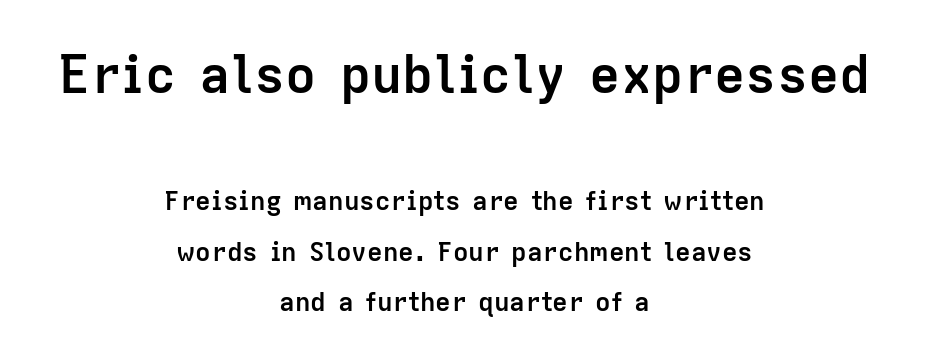
{"serif": "no", "italic": "no", "bold": "yes", "weight": "semibold", "width": "normal", "stroke_contrast": "low", "x_height": "medium", "monospaced": "no", "underline": "no", "align": "center", "line_spacing": "loose", "line_spacing_ratio": 1.94, "letter_spacing": "normal", "letter_spacing_em": 0.0, "larger_block": "first", "size_ratio": 2.0, "glyph_px": 52}
